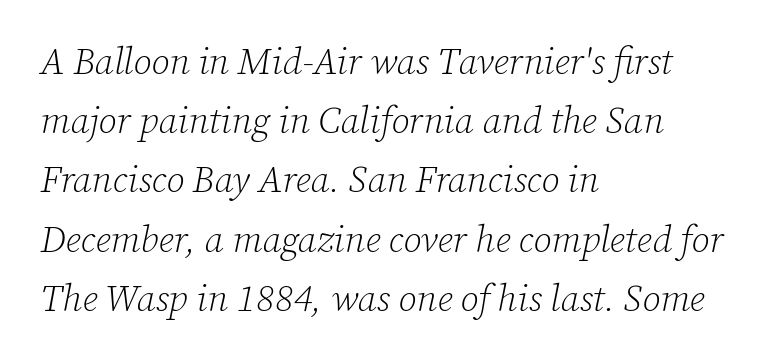
Q: Is the text bold? A: No.
Q: Is the text italic (slanted)? A: Yes, it leans right by about 12 degrees.
Q: Is the typeface a serif or a sans-serif typeface? A: Serif.
Q: Is the text underlined? A: No.
Q: How is the paragraph aligned? A: Left-aligned.
Q: Is the spacing between letters normal or unusually wide? A: Normal.
Q: Is the spacing between lines tight, normal or loose? A: Normal.
Q: Width (condensed, normal, or wide)? A: Normal.
Q: Stroke contrast? A: Low.
Q: x-height? A: Medium.
Q: Monospaced? A: No.
